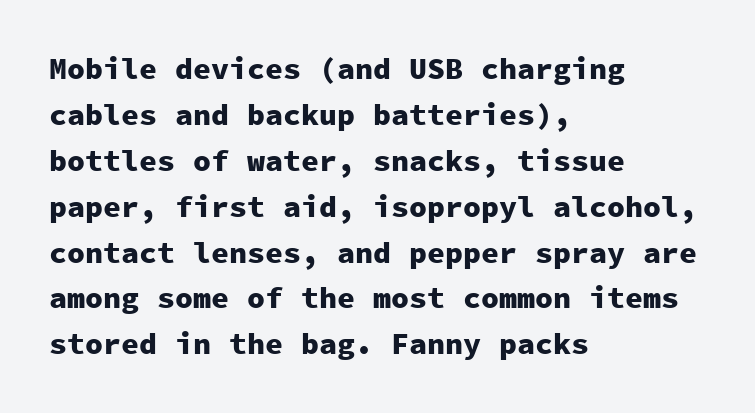
Q: Is the text bold? A: Yes.
Q: Is the text italic (slanted)? A: No, it is upright.
Q: Is the typeface a serif or a sans-serif typeface? A: Sans-serif.
Q: Is the text underlined? A: No.
Q: How is the paragraph aligned? A: Left-aligned.
Q: Is the spacing between letters normal or unusually wide? A: Normal.
Q: Is the spacing between lines tight, normal or loose? A: Normal.
Q: Width (condensed, normal, or wide)? A: Normal.
Q: Stroke contrast? A: Low.
Q: x-height? A: Medium.
Q: Monospaced? A: Yes.
